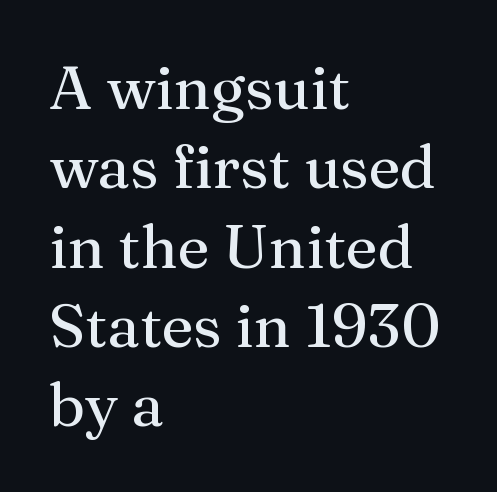
The image shows 61 px serif type, upright; set left-aligned, normal line spacing (1.3x), normal letter spacing, not underlined; medium stroke contrast and a medium x-height.
